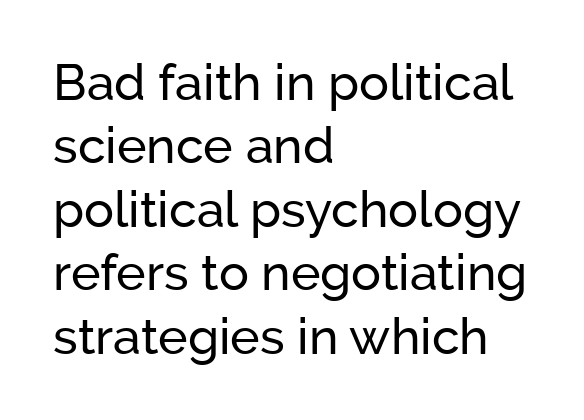
You can tell from the bare stems that sans-serif type was used. Tracking value appears to be zero — textbook default spacing. Think of a printed novel: that variable character pitch is what you see here. Just letters on the line, the space beneath them empty.
